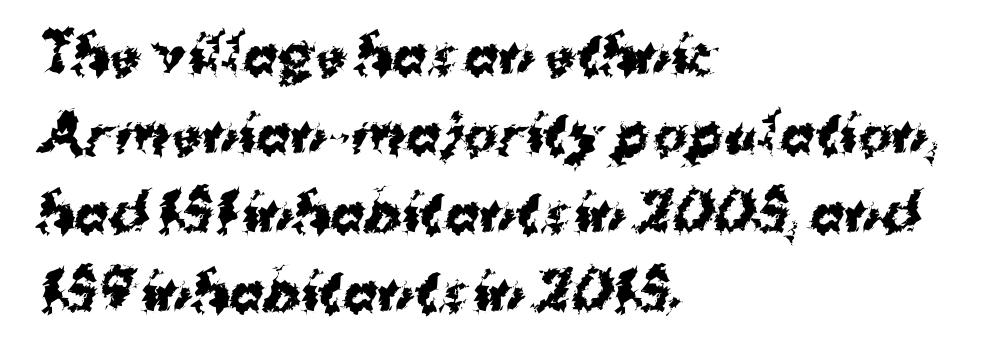
Q: Is the text bold? A: Yes.
Q: Is the typeface a serif or a sans-serif typeface? A: Sans-serif.
Q: Is the text underlined? A: No.
Q: How is the paragraph aligned? A: Left-aligned.
Q: Is the spacing between letters normal or unusually wide? A: Normal.
Q: Is the spacing between lines tight, normal or loose? A: Normal.
Q: Width (condensed, normal, or wide)? A: Normal.
Q: Stroke contrast? A: Medium.
Q: x-height? A: Medium.
Q: Monospaced? A: No.
